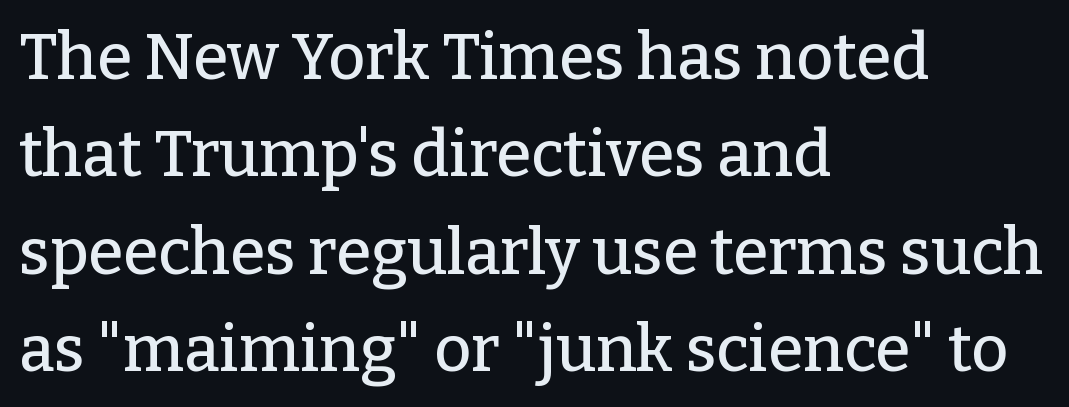
Q: Is the text italic (slanted)? A: No, it is upright.
Q: Is the typeface a serif or a sans-serif typeface? A: Serif.
Q: Is the text underlined? A: No.
Q: How is the paragraph aligned? A: Left-aligned.
Q: Is the spacing between letters normal or unusually wide? A: Normal.
Q: Is the spacing between lines tight, normal or loose? A: Normal.
Q: Width (condensed, normal, or wide)? A: Normal.
Q: Stroke contrast? A: Low.
Q: x-height? A: Medium.
Q: Monospaced? A: No.
